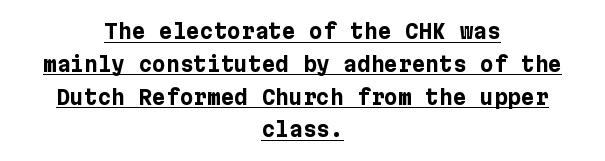
{"italic": "no", "bold": "yes", "underline": "yes", "align": "center", "line_spacing": "normal", "line_spacing_ratio": 1.56, "letter_spacing": "normal", "letter_spacing_em": 0.0, "glyph_px": 21}
